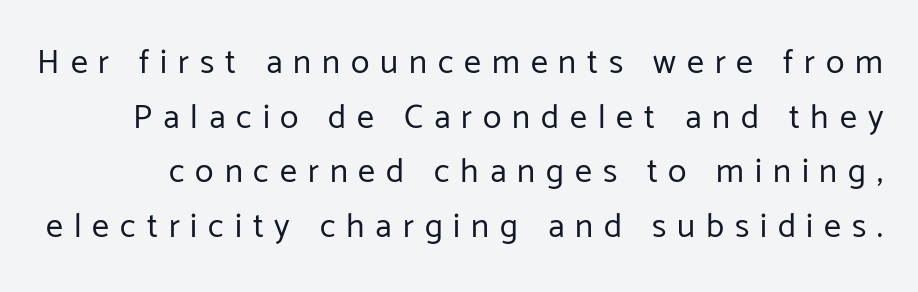
Q: Is the text bold? A: No.
Q: Is the text italic (slanted)? A: No, it is upright.
Q: Is the typeface a serif or a sans-serif typeface? A: Sans-serif.
Q: Is the text underlined? A: No.
Q: Is the spacing between letters normal or unusually wide? A: Unusually wide.
Q: Is the spacing between lines tight, normal or loose? A: Normal.
Q: Width (condensed, normal, or wide)? A: Normal.
Q: Stroke contrast? A: Low.
Q: x-height? A: Medium.
Q: Monospaced? A: No.
